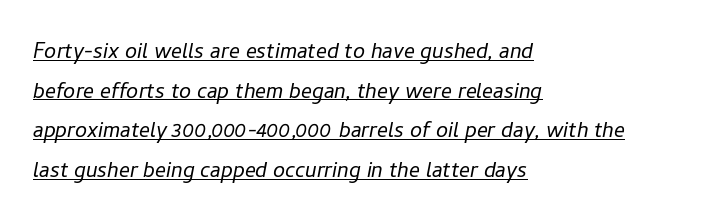
Q: Is the text bold? A: No.
Q: Is the text italic (slanted)? A: Yes, it leans right by about 11 degrees.
Q: Is the text underlined? A: Yes.
Q: How is the paragraph aligned? A: Left-aligned.
Q: Is the spacing between letters normal or unusually wide? A: Normal.
Q: Is the spacing between lines tight, normal or loose? A: Normal.
